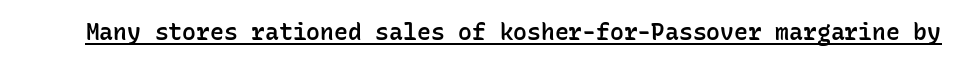
A typesetter would call this zero additional tracking. The rendered words wear a rule along their underside. Every character sits straight up, as roman type does. Typesetter's note: demi weight, one step under bold.
